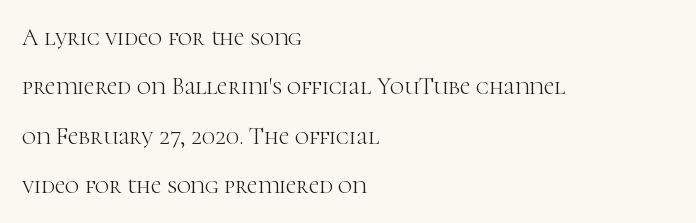
The image shows 24 px text type, upright; set left-aligned, loose line spacing (2.06x), normal letter spacing, not underlined.
